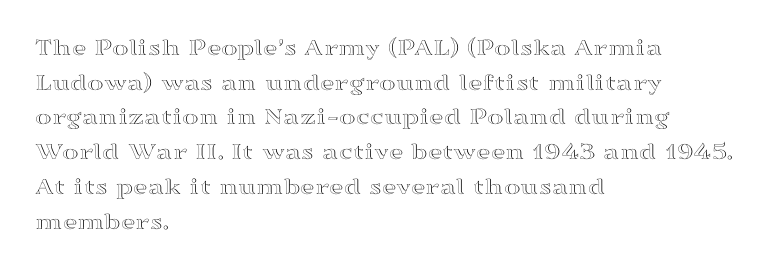
The image shows 25 px text type, upright; set left-aligned, normal line spacing (1.39x), normal letter spacing, not underlined.
